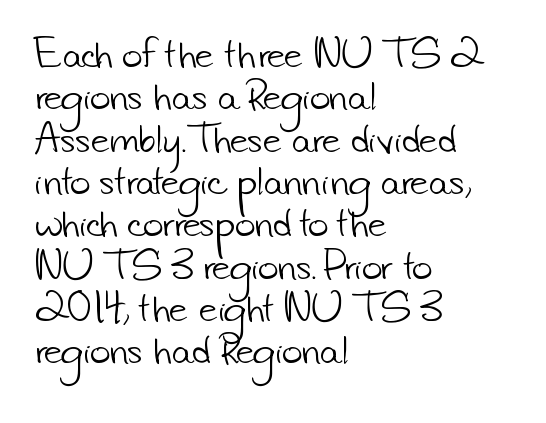
The image shows 35 px light sans-serif type; set left-aligned, line spacing 1.21x, normal letter spacing, not underlined; low stroke contrast and a small x-height.
